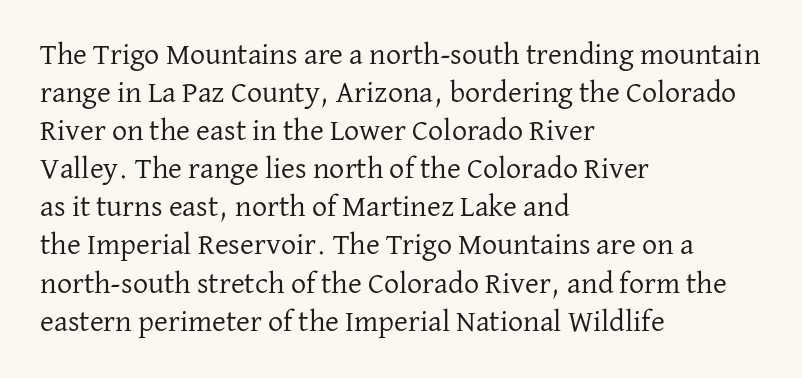
{"serif": "yes", "italic": "no", "bold": "no", "weight": "regular", "width": "normal", "stroke_contrast": "low", "x_height": "medium", "monospaced": "no", "underline": "no", "align": "left", "line_spacing": "normal", "line_spacing_ratio": 1.27, "letter_spacing": "normal", "letter_spacing_em": 0.0, "glyph_px": 30}
